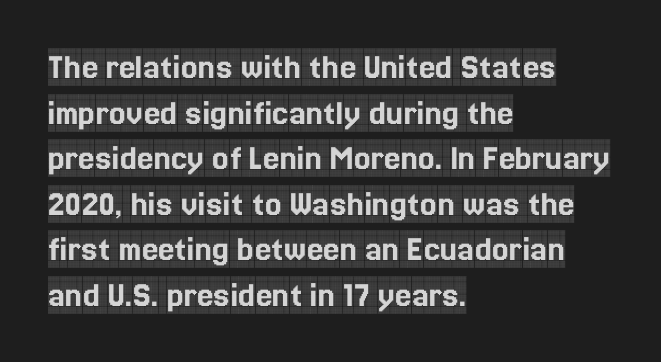
Q: Is the text italic (slanted)? A: No, it is upright.
Q: Is the typeface a serif or a sans-serif typeface? A: Serif.
Q: Is the text underlined? A: No.
Q: How is the paragraph aligned? A: Left-aligned.
Q: Is the spacing between letters normal or unusually wide? A: Normal.
Q: Width (condensed, normal, or wide)? A: Condensed.
Q: x-height? A: Large.
Q: Monospaced? A: No.
